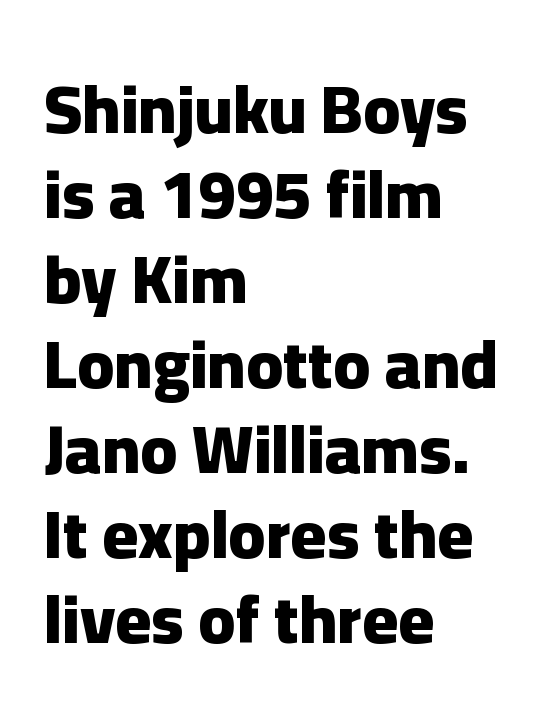
The paragraph shown leans on its left margin. The letters are bold, with thick, heavy strokes. A clean baseline with only descenders dipping below it. Type style note: lacks serifs.
